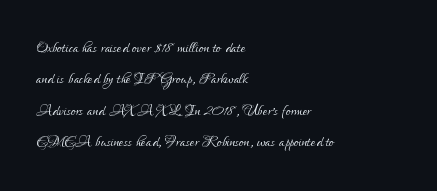
The image shows 21 px text type; set left-aligned, normal line spacing (1.49x), normal letter spacing, not underlined.
